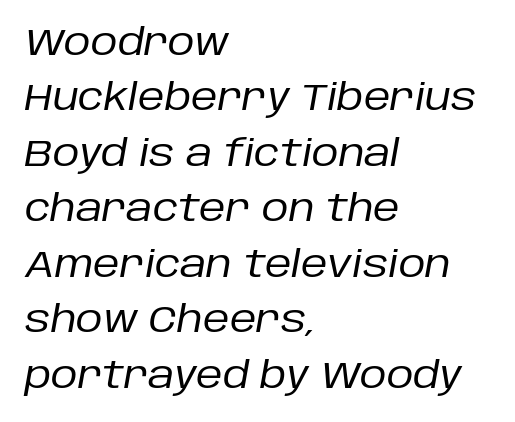
The image shows 37 px regular-weight type, italic (leaning right); set left-aligned, normal line spacing (1.5x), normal letter spacing, not underlined; low stroke contrast and a large x-height.
